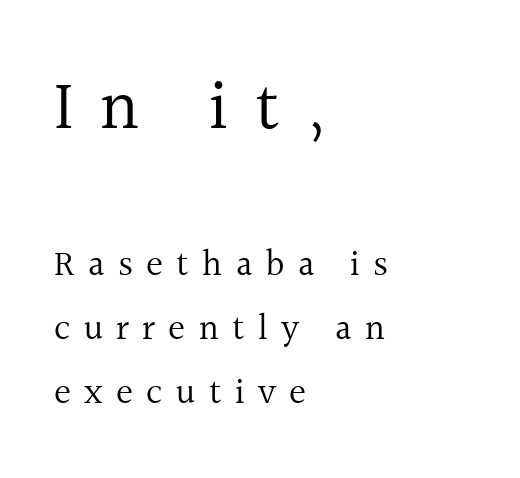
The image shows 71 px regular-weight serif type, upright; set left-aligned, line spacing 1.78x, unusually wide letter spacing (+0.37 em), not underlined; the first (top) block is 1.97x larger; a medium x-height.
